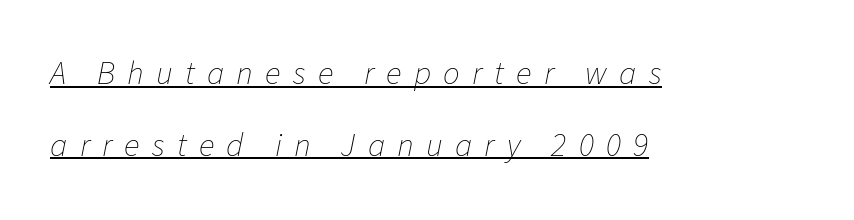
On a weight scale, this lands at 450 or below. Style check: oblique. Interline gaps are noticeably wide in this sample. Underlining? Definitely there.
